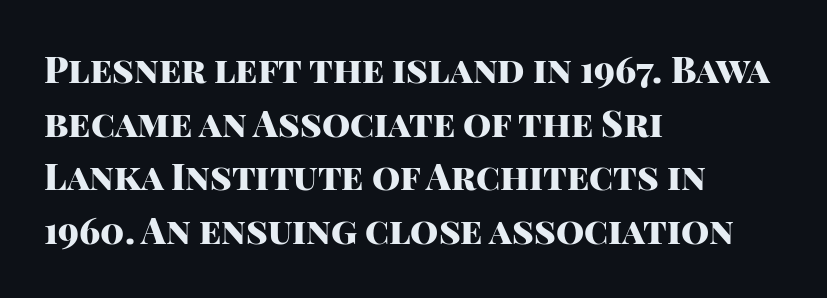
{"serif": "no", "italic": "no", "bold": "yes", "weight": "heavy", "width": "normal", "stroke_contrast": "high", "x_height": "large", "monospaced": "no", "underline": "no", "align": "left", "line_spacing": "normal", "line_spacing_ratio": 1.49, "letter_spacing": "normal", "letter_spacing_em": 0.0, "glyph_px": 36}
